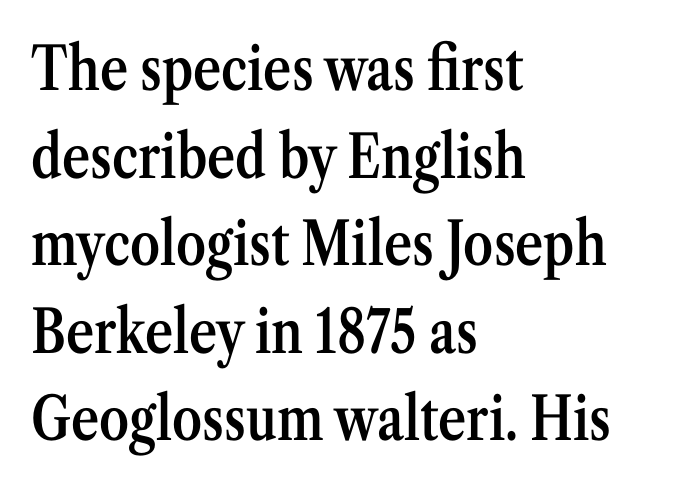
You can tell it's not italic because the verticals are truly vertical. The typesetter chose a ragged-right arrangement here. Weight check: semibold — heavier than regular, not quite bold. Quick note: interline space is typical. You can tell from the footed stems that serif type was used. Words appear dense and cohesive because spacing is normal.
